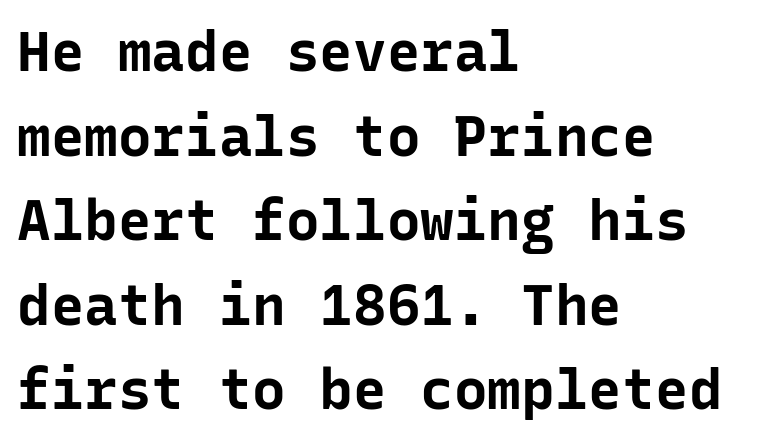
Q: Is the text bold? A: Yes.
Q: Is the text italic (slanted)? A: No, it is upright.
Q: Is the typeface a serif or a sans-serif typeface? A: Sans-serif.
Q: Is the text underlined? A: No.
Q: How is the paragraph aligned? A: Left-aligned.
Q: Is the spacing between letters normal or unusually wide? A: Normal.
Q: Is the spacing between lines tight, normal or loose? A: Normal.
Q: Width (condensed, normal, or wide)? A: Normal.
Q: Stroke contrast? A: Low.
Q: x-height? A: Medium.
Q: Monospaced? A: Yes.
